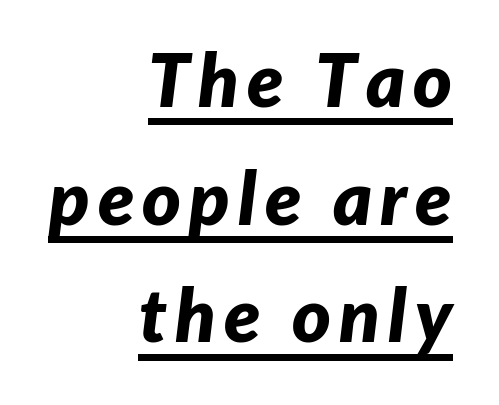
The lines sit at an ordinary, default distance from one another. Varying glyph widths throughout — classic text-font behaviour. The glyphs are accompanied by a horizontal stroke just below them. The ragged edge is on the left, which tells us the setting is flush right. The passage shown is emphatically bold.
